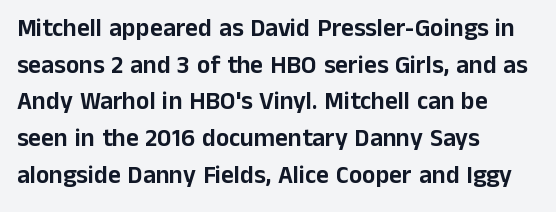
Q: Is the text italic (slanted)? A: No, it is upright.
Q: Is the text underlined? A: No.
Q: How is the paragraph aligned? A: Left-aligned.
Q: Is the spacing between letters normal or unusually wide? A: Normal.
Q: Is the spacing between lines tight, normal or loose? A: Normal.
